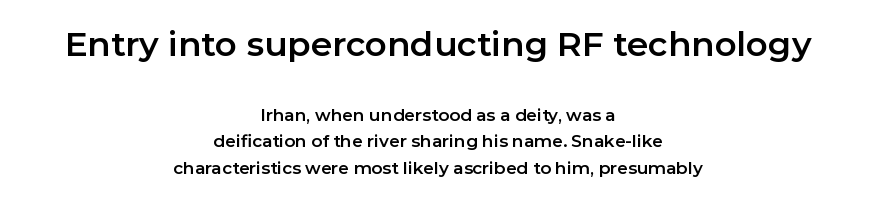
The image shows 34 px sans-serif type, upright; set centered, normal line spacing (1.57x), normal letter spacing, not underlined; the first (top) block is 2.0x larger; low stroke contrast and a medium x-height.
